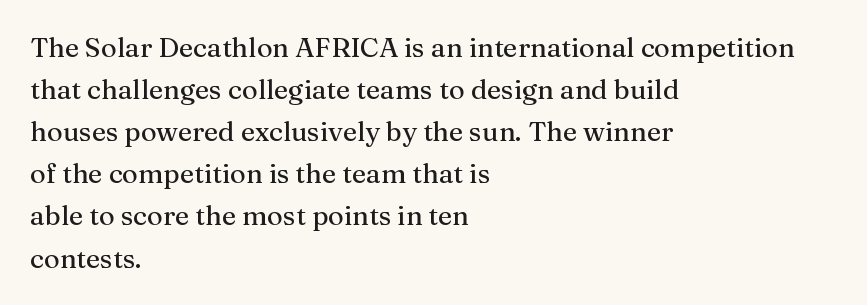
{"italic": "no", "underline": "no", "align": "left", "line_spacing": "normal", "line_spacing_ratio": 1.56, "letter_spacing": "normal", "letter_spacing_em": 0.0, "glyph_px": 27}
